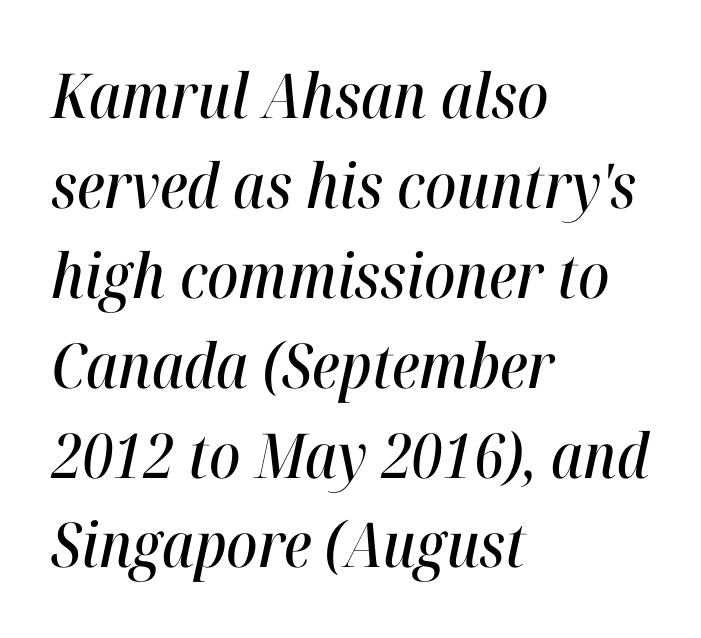
{"italic": "yes", "lean": "right", "slant_degrees": 12, "width": "condensed", "stroke_contrast": "high", "x_height": "medium", "monospaced": "no", "underline": "no", "align": "left", "line_spacing": "normal", "line_spacing_ratio": 1.45, "letter_spacing": "normal", "letter_spacing_em": 0.0, "glyph_px": 62}
